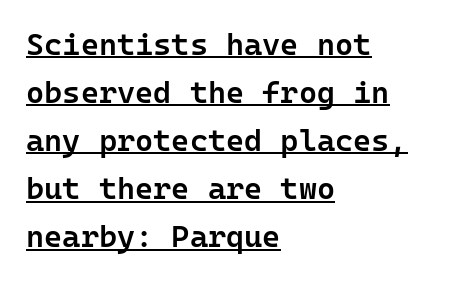
The image shows 31 px semibold sans-serif type, upright, monospaced; set left-aligned, normal line spacing (1.55x), normal letter spacing, underlined; low stroke contrast and a medium x-height.
